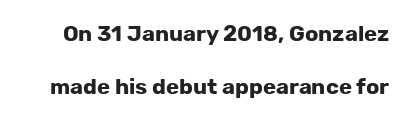
Caption: bold face, heavy strokes. Characters remain perfectly vertical along every line. These lines stand farther apart than default settings would place them. Descenders are the only things crossing below the line.
